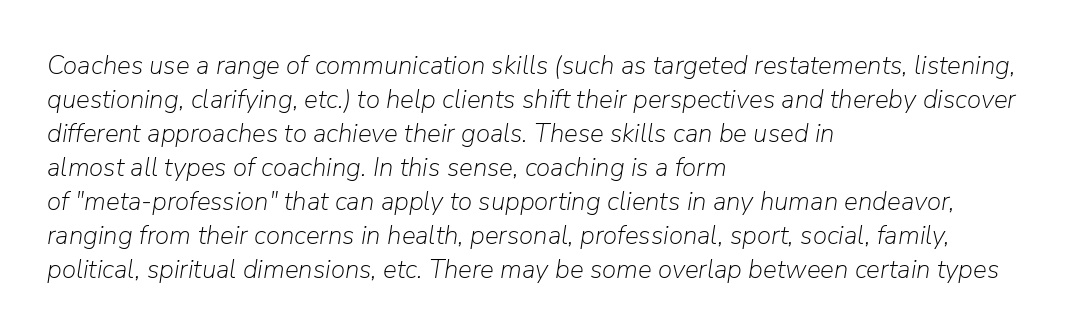
{"italic": "yes", "lean": "right", "slant_degrees": 9, "bold": "no", "underline": "no", "align": "left", "line_spacing": "normal", "line_spacing_ratio": 1.31, "letter_spacing": "normal", "letter_spacing_em": 0.0, "glyph_px": 26}
